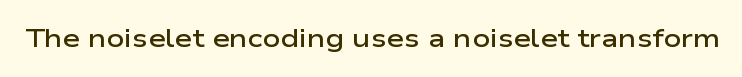
Q: Is the text bold? A: Semi-bold.
Q: Is the text italic (slanted)? A: No, it is upright.
Q: Is the text underlined? A: No.
Q: Is the spacing between letters normal or unusually wide? A: Normal.
